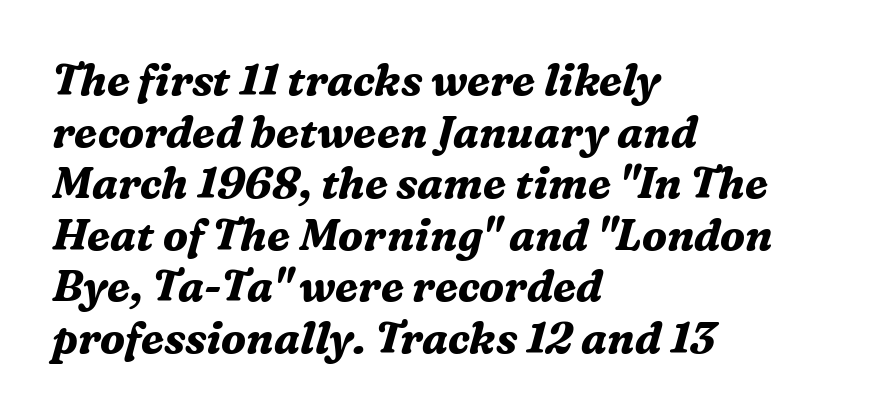
The image shows 43 px bold serif type, italic (leaning right); set left-aligned, line spacing 1.2x, normal letter spacing, not underlined; medium stroke contrast and a medium x-height.
